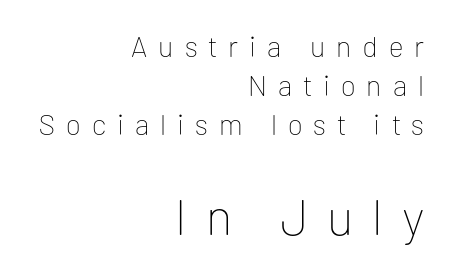
Q: Is the text bold? A: No.
Q: Is the text italic (slanted)? A: No, it is upright.
Q: Is the typeface a serif or a sans-serif typeface? A: Sans-serif.
Q: Is the text underlined? A: No.
Q: How is the paragraph aligned? A: Right-aligned.
Q: Is the spacing between letters normal or unusually wide? A: Unusually wide.
Q: Is the spacing between lines tight, normal or loose? A: Normal.
Q: Which block of text is set in a larger size, the first (top) or the second (bottom)? A: The second (bottom) one.
Q: Width (condensed, normal, or wide)? A: Normal.
Q: Stroke contrast? A: Low.
Q: x-height? A: Medium.
Q: Monospaced? A: No.
